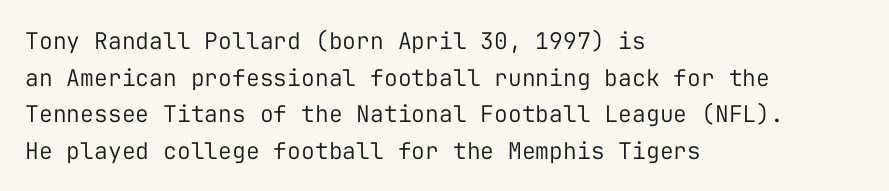
Q: Is the text bold? A: No.
Q: Is the text italic (slanted)? A: No, it is upright.
Q: Is the text underlined? A: No.
Q: How is the paragraph aligned? A: Left-aligned.
Q: Is the spacing between letters normal or unusually wide? A: Normal.
Q: Is the spacing between lines tight, normal or loose? A: Normal.
